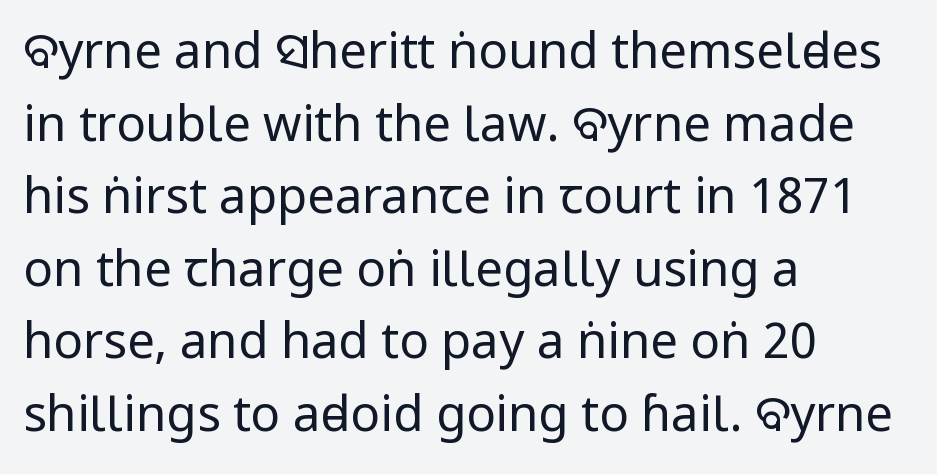
Letter spacing: default. Spacing verdict: proportional, widths tailored to each character. The rendering anchors every line to the left-hand side. This is not heavy type; no bold has been used. In terms of posture, this sample is upright.
